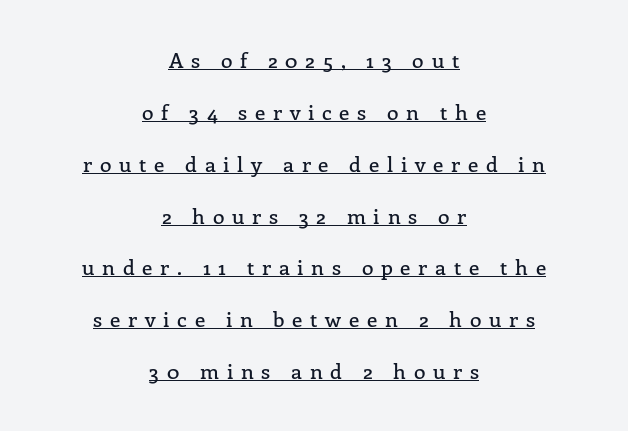
The image shows 21 px text type, upright; set centered, loose line spacing (2.47x), unusually wide letter spacing (+0.37 em), underlined.
